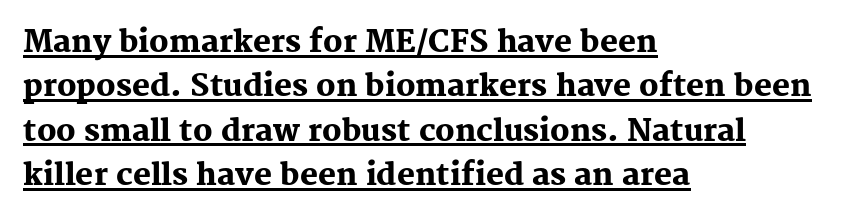
{"serif": "yes", "italic": "no", "bold": "yes", "weight": "heavy", "width": "normal", "stroke_contrast": "medium", "x_height": "medium", "monospaced": "no", "underline": "yes", "align": "left", "line_spacing": "normal", "line_spacing_ratio": 1.48, "letter_spacing": "normal", "letter_spacing_em": 0.0, "glyph_px": 30}
